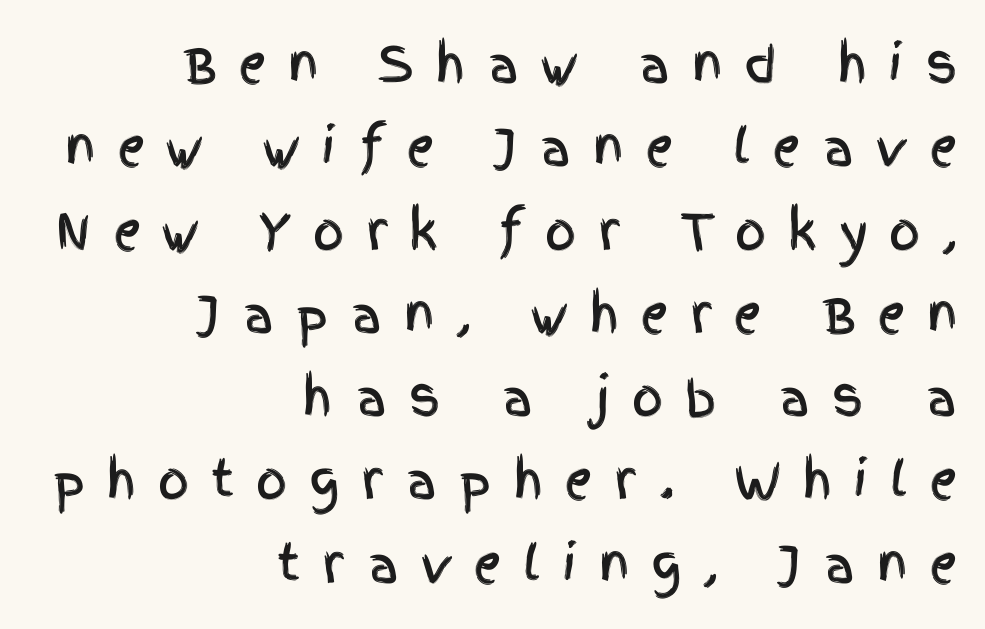
{"serif": "no", "italic": "no", "width": "condensed", "x_height": "large", "monospaced": "no", "underline": "no", "align": "right", "line_spacing": "normal", "line_spacing_ratio": 1.7, "letter_spacing": "wide", "letter_spacing_em": 0.44, "glyph_px": 49}
